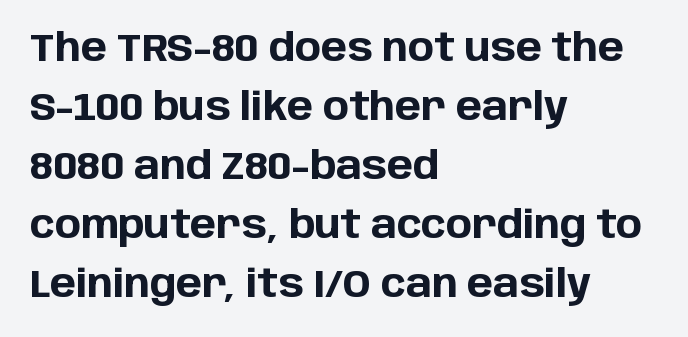
{"serif": "no", "italic": "no", "bold": "yes", "weight": "bold", "width": "normal", "stroke_contrast": "low", "x_height": "large", "monospaced": "no", "underline": "no", "align": "left", "line_spacing": "normal", "line_spacing_ratio": 1.51, "letter_spacing": "normal", "letter_spacing_em": 0.0, "glyph_px": 39}
